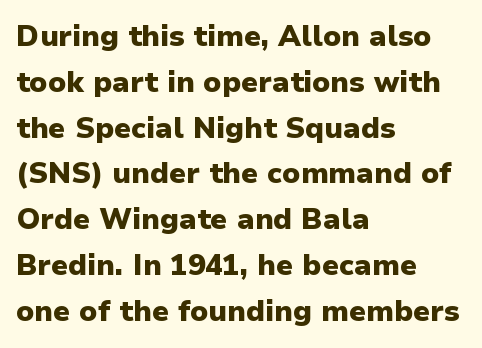
The passage shown is typeset with a sans-serif family. The space directly below the letters is spotless. This sample is left-justified, so line endings fall wherever the words run out. The lettering stays uniformly vertical, giving the passage a roman look. Think of a printed novel: that variable character pitch is what you see here. The passage shown has conventional tracking throughout.
